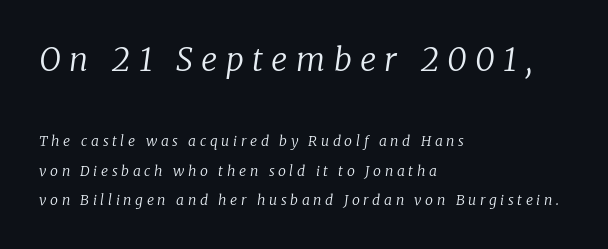
The first block has been scaled up relative to the second. Vertical stems look standard width or narrower in stroke. Check where the strokes stop: tiny serifs finish them off. Underline: absent. This sample uses expanded letter spacing, leaving extra air between glyphs. In terms of posture, this sample is oblique.
